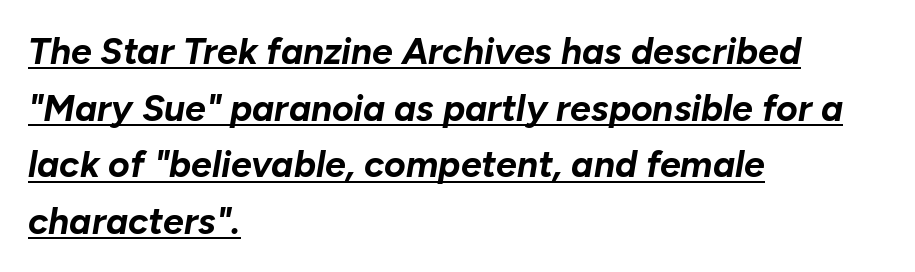
{"italic": "yes", "lean": "right", "slant_degrees": 10, "bold": "yes", "weight": "bold", "width": "normal", "stroke_contrast": "low", "x_height": "medium", "monospaced": "no", "underline": "yes", "align": "left", "line_spacing": "normal", "line_spacing_ratio": 1.53, "letter_spacing": "normal", "letter_spacing_em": 0.0, "glyph_px": 37}
